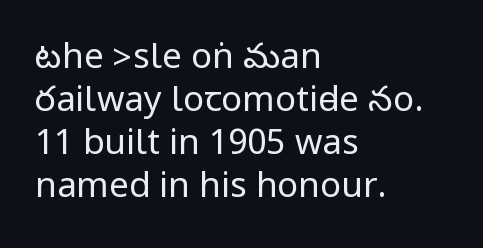
The image shows 35 px regular-weight, condensed sans-serif type, upright; set left-aligned, line spacing 1.23x, normal letter spacing, not underlined; low stroke contrast.
